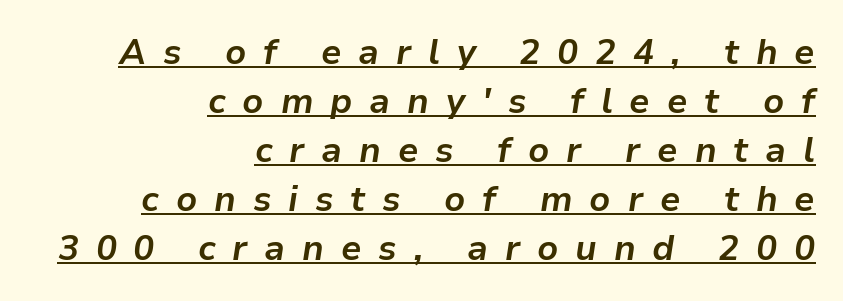
The image shows 35 px bold type, italic (leaning right); set right-aligned, normal line spacing (1.4x), unusually wide letter spacing (+0.48 em), underlined; low stroke contrast and a medium x-height.
